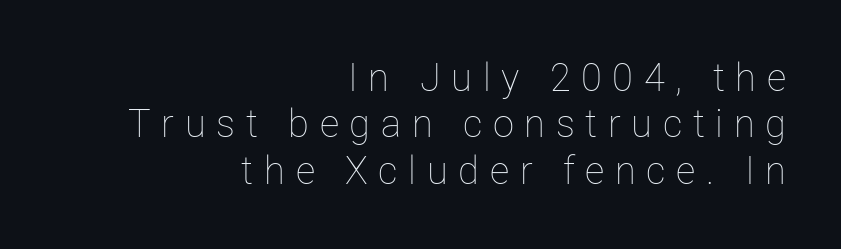
Q: Is the text bold? A: No.
Q: Is the text italic (slanted)? A: No, it is upright.
Q: Is the text underlined? A: No.
Q: How is the paragraph aligned? A: Right-aligned.
Q: Is the spacing between letters normal or unusually wide? A: Unusually wide.
Q: Width (condensed, normal, or wide)? A: Normal.
Q: Stroke contrast? A: Low.
Q: x-height? A: Medium.
Q: Monospaced? A: No.
